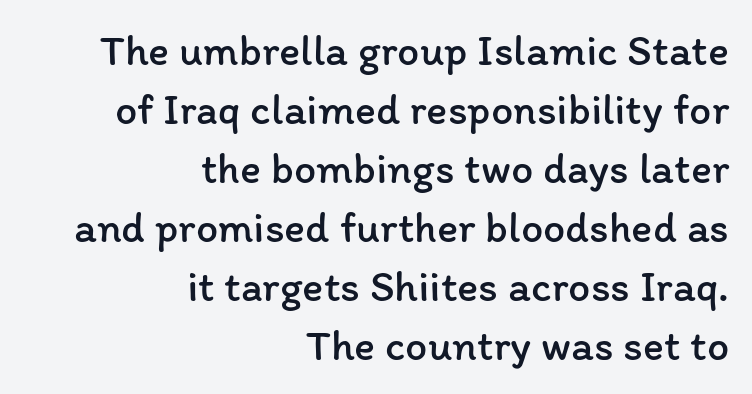
Q: Is the text bold? A: No.
Q: Is the text italic (slanted)? A: No, it is upright.
Q: Is the text underlined? A: No.
Q: How is the paragraph aligned? A: Right-aligned.
Q: Is the spacing between letters normal or unusually wide? A: Normal.
Q: Is the spacing between lines tight, normal or loose? A: Normal.
Q: Width (condensed, normal, or wide)? A: Normal.
Q: Stroke contrast? A: Low.
Q: x-height? A: Medium.
Q: Monospaced? A: No.
